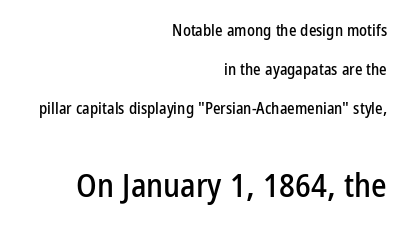
The image shows 33 px condensed sans-serif type, upright; set right-aligned, loose line spacing (2.43x), normal letter spacing, not underlined; the second (bottom) block is 2.06x larger; low stroke contrast and a medium x-height.
